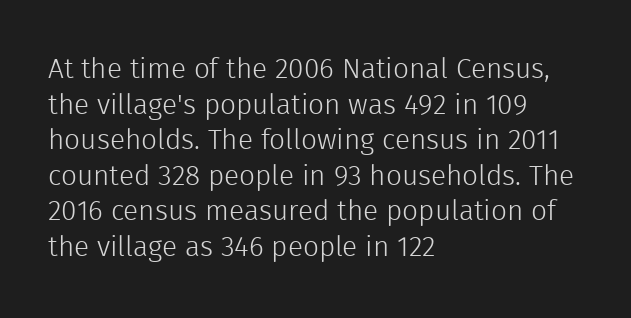
Q: Is the text bold? A: No.
Q: Is the text italic (slanted)? A: No, it is upright.
Q: Is the typeface a serif or a sans-serif typeface? A: Sans-serif.
Q: Is the text underlined? A: No.
Q: How is the paragraph aligned? A: Left-aligned.
Q: Is the spacing between letters normal or unusually wide? A: Normal.
Q: Is the spacing between lines tight, normal or loose? A: Normal.
Q: Width (condensed, normal, or wide)? A: Normal.
Q: x-height? A: Medium.
Q: Monospaced? A: No.
